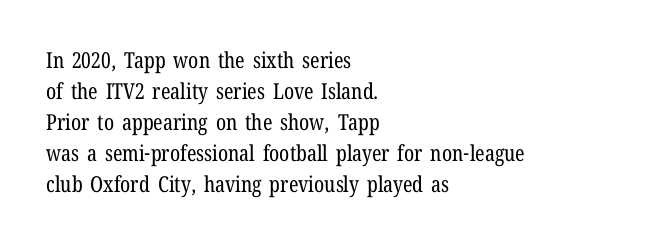
The image shows 22 px text type, upright; set left-aligned, normal line spacing (1.41x), normal letter spacing, not underlined.
